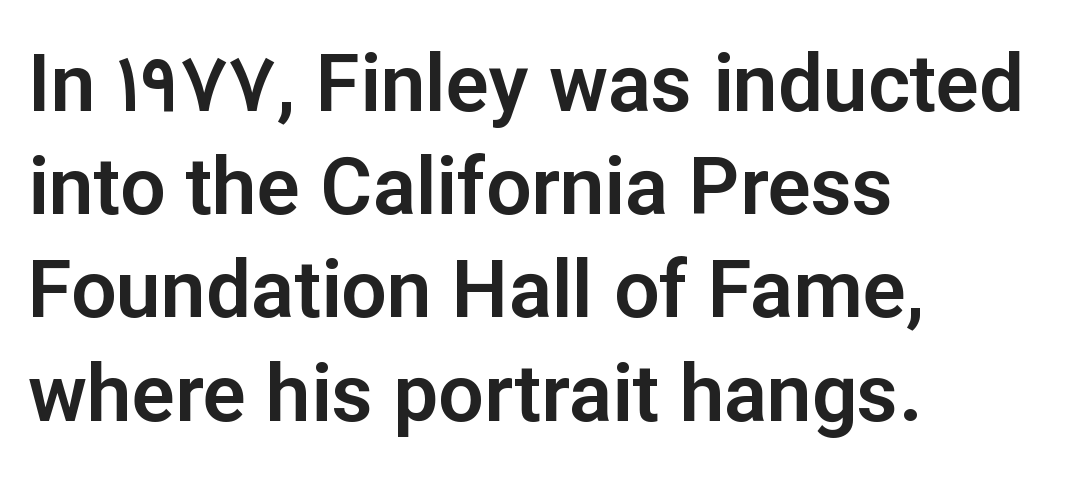
Q: Is the text italic (slanted)? A: No, it is upright.
Q: Is the typeface a serif or a sans-serif typeface? A: Sans-serif.
Q: Is the text underlined? A: No.
Q: How is the paragraph aligned? A: Left-aligned.
Q: Is the spacing between letters normal or unusually wide? A: Normal.
Q: Is the spacing between lines tight, normal or loose? A: Normal.
Q: Width (condensed, normal, or wide)? A: Normal.
Q: Stroke contrast? A: Low.
Q: x-height? A: Medium.
Q: Monospaced? A: No.
